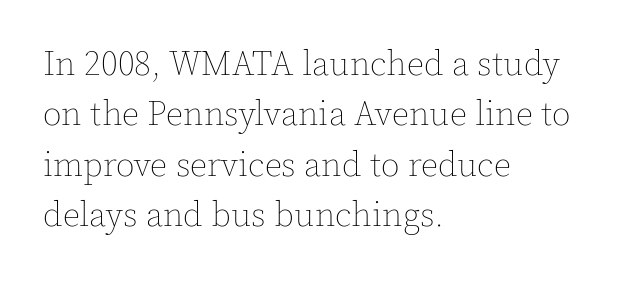
The image shows 34 px thin type, upright; set left-aligned, normal line spacing (1.48x), normal letter spacing, not underlined; a medium x-height.
